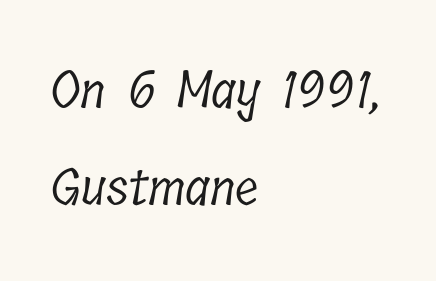
Q: Is the text bold? A: No.
Q: Is the typeface a serif or a sans-serif typeface? A: Serif.
Q: Is the text underlined? A: No.
Q: How is the paragraph aligned? A: Left-aligned.
Q: Is the spacing between letters normal or unusually wide? A: Normal.
Q: Is the spacing between lines tight, normal or loose? A: Loose.
Q: Width (condensed, normal, or wide)? A: Condensed.
Q: Stroke contrast? A: Low.
Q: x-height? A: Medium.
Q: Monospaced? A: No.
